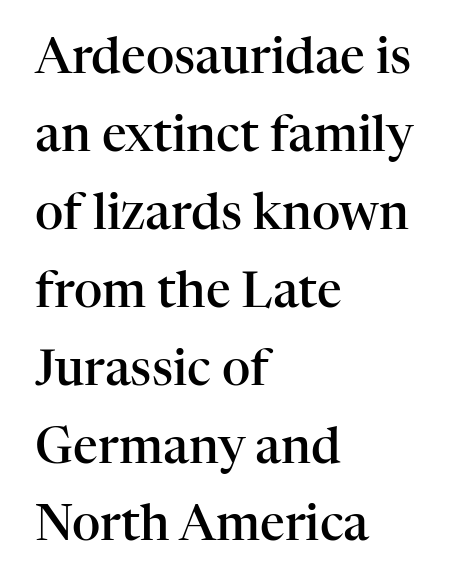
The image shows 49 px semibold serif type, upright; set left-aligned, normal line spacing (1.59x), normal letter spacing, not underlined; high stroke contrast and a medium x-height.
